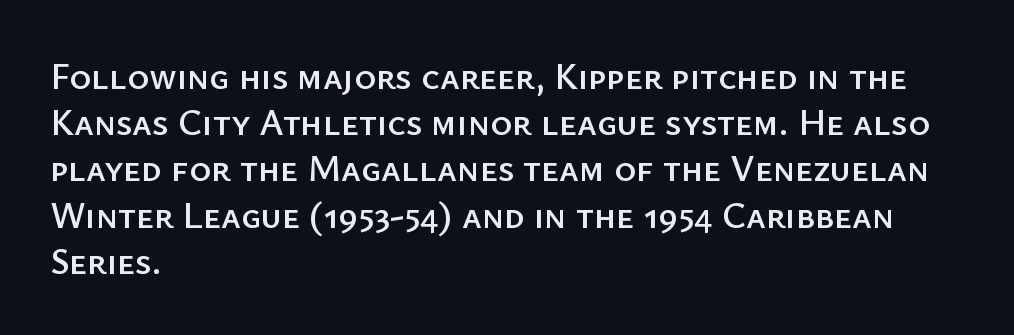
Q: Is the text italic (slanted)? A: No, it is upright.
Q: Is the typeface a serif or a sans-serif typeface? A: Sans-serif.
Q: Is the text underlined? A: No.
Q: How is the paragraph aligned? A: Left-aligned.
Q: Is the spacing between letters normal or unusually wide? A: Normal.
Q: Is the spacing between lines tight, normal or loose? A: Normal.
Q: Width (condensed, normal, or wide)? A: Normal.
Q: Stroke contrast? A: Low.
Q: x-height? A: Medium.
Q: Monospaced? A: No.
